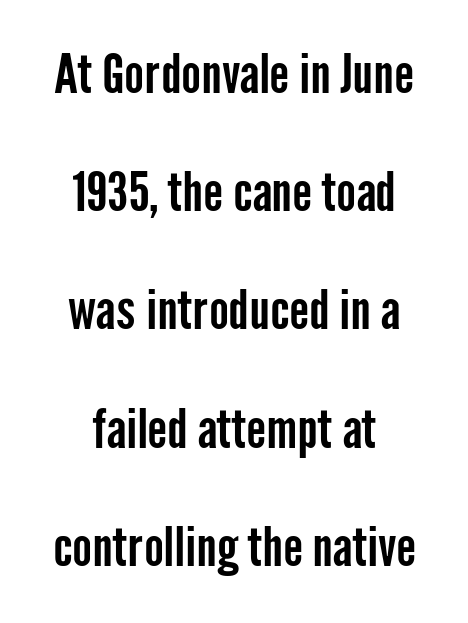
Q: Is the text italic (slanted)? A: No, it is upright.
Q: Is the typeface a serif or a sans-serif typeface? A: Sans-serif.
Q: Is the text underlined? A: No.
Q: How is the paragraph aligned? A: Centered.
Q: Is the spacing between letters normal or unusually wide? A: Normal.
Q: Is the spacing between lines tight, normal or loose? A: Loose.
Q: Width (condensed, normal, or wide)? A: Condensed.
Q: Stroke contrast? A: Low.
Q: x-height? A: Medium.
Q: Monospaced? A: No.
